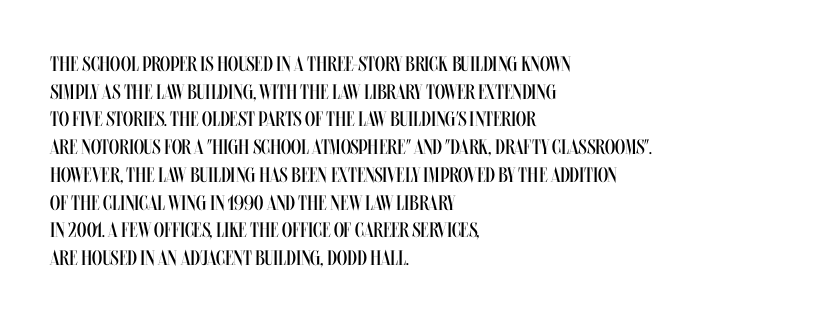
{"italic": "no", "bold": "no", "underline": "no", "align": "left", "line_spacing": "normal", "line_spacing_ratio": 1.32, "letter_spacing": "normal", "letter_spacing_em": 0.0, "glyph_px": 21}
